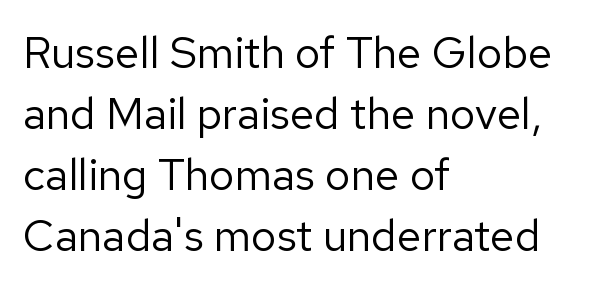
{"serif": "no", "italic": "no", "bold": "no", "weight": "regular", "width": "normal", "stroke_contrast": "low", "x_height": "medium", "monospaced": "no", "underline": "no", "align": "left", "line_spacing": "normal", "line_spacing_ratio": 1.39, "letter_spacing": "normal", "letter_spacing_em": 0.0, "glyph_px": 44}
